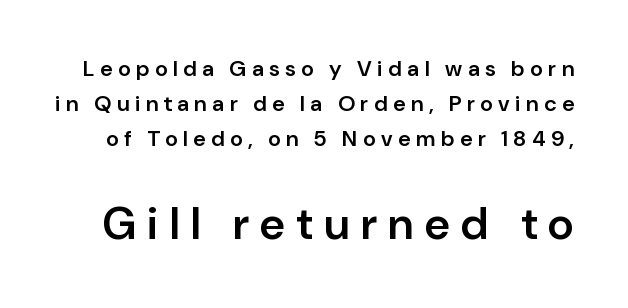
The image shows 45 px semibold sans-serif type, upright; set normal line spacing (1.58x), unusually wide letter spacing (+0.25 em), not underlined; the second (bottom) block is 2.05x larger; low stroke contrast and a medium x-height.
